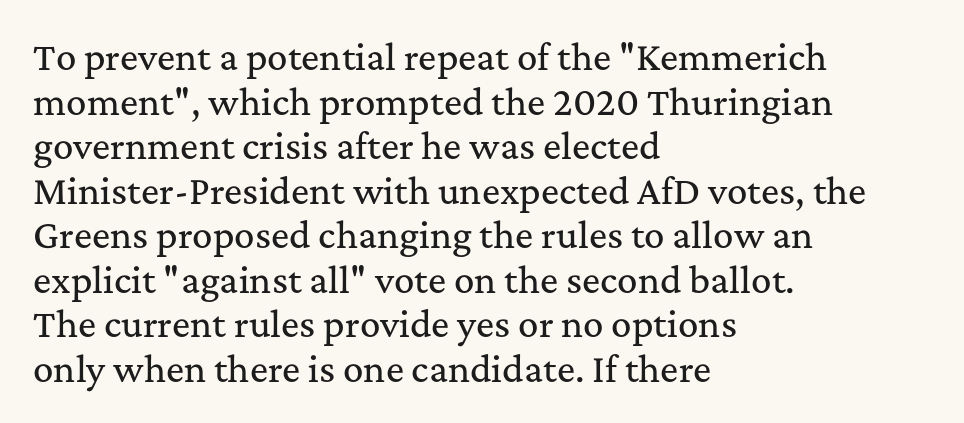
The image shows 34 px serif type, upright; set left-aligned, normal line spacing (1.31x), normal letter spacing, not underlined; medium stroke contrast and a medium x-height.
